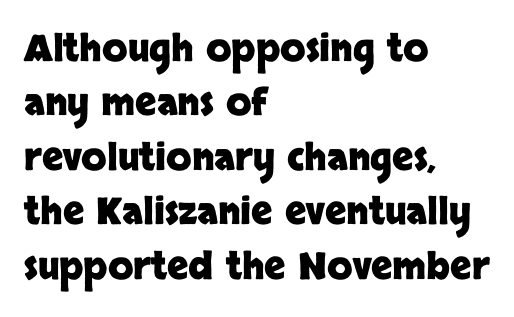
Q: Is the text bold? A: Yes.
Q: Is the text italic (slanted)? A: No, it is upright.
Q: Is the typeface a serif or a sans-serif typeface? A: Sans-serif.
Q: Is the text underlined? A: No.
Q: How is the paragraph aligned? A: Left-aligned.
Q: Is the spacing between letters normal or unusually wide? A: Normal.
Q: Is the spacing between lines tight, normal or loose? A: Normal.
Q: Width (condensed, normal, or wide)? A: Normal.
Q: Stroke contrast? A: Low.
Q: x-height? A: Large.
Q: Monospaced? A: No.
